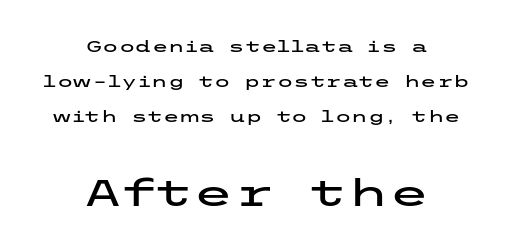
The image shows 37 px wide sans-serif type, upright; set centered, loose line spacing (2.32x), normal letter spacing, not underlined; the second (bottom) block is 2.47x larger; low stroke contrast and a medium x-height.
